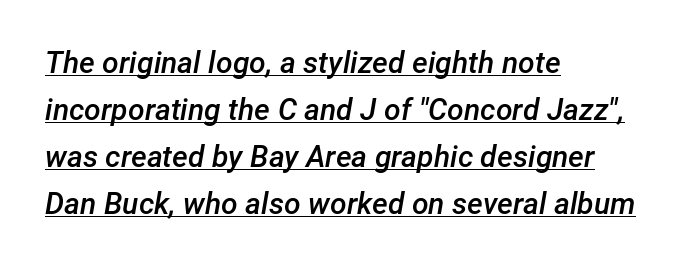
{"italic": "yes", "lean": "right", "slant_degrees": 12, "bold": "semi", "weight": "semibold", "width": "normal", "stroke_contrast": "low", "x_height": "medium", "monospaced": "no", "underline": "yes", "align": "left", "line_spacing": "normal", "line_spacing_ratio": 1.57, "letter_spacing": "normal", "letter_spacing_em": 0.0, "glyph_px": 30}
